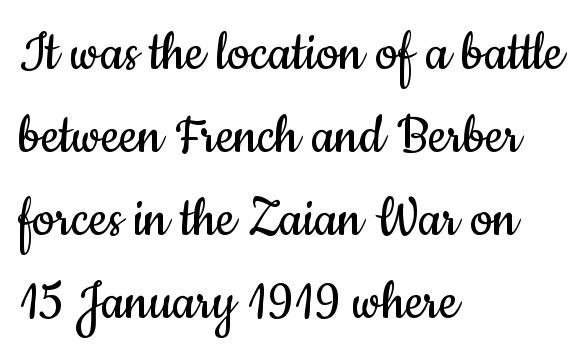
Q: Is the text bold? A: No.
Q: Is the text italic (slanted)? A: Yes.
Q: Is the typeface a serif or a sans-serif typeface? A: Sans-serif.
Q: Is the text underlined? A: No.
Q: How is the paragraph aligned? A: Left-aligned.
Q: Is the spacing between letters normal or unusually wide? A: Normal.
Q: Is the spacing between lines tight, normal or loose? A: Normal.
Q: Width (condensed, normal, or wide)? A: Condensed.
Q: Stroke contrast? A: Low.
Q: x-height? A: Small.
Q: Monospaced? A: No.
